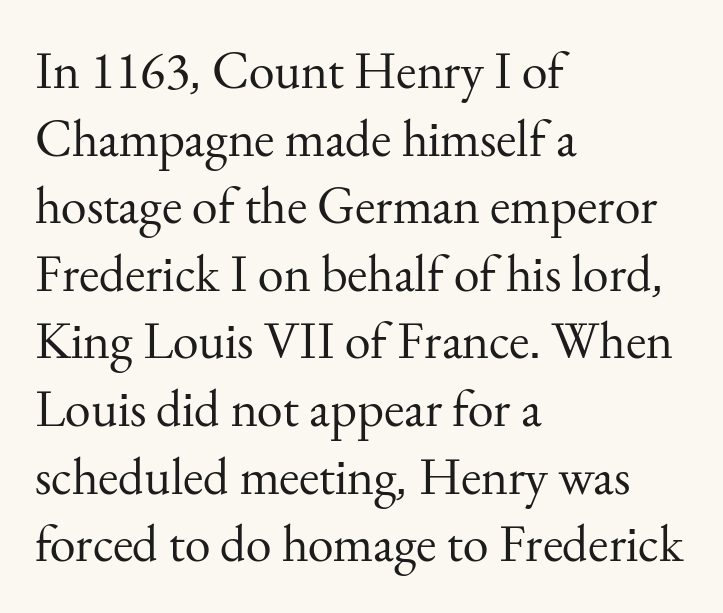
The image shows 52 px regular-weight serif type, upright; set left-aligned, normal line spacing (1.3x), normal letter spacing, not underlined; medium stroke contrast and a small x-height.
